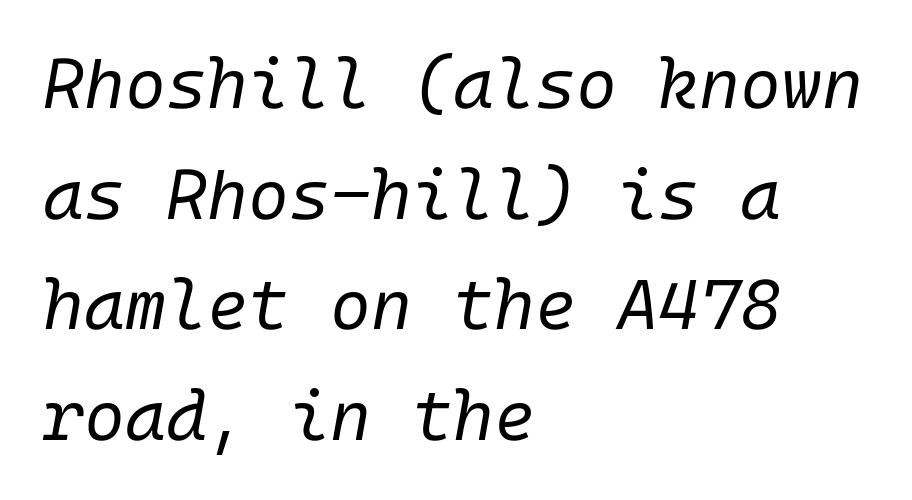
{"italic": "yes", "lean": "right", "slant_degrees": 10, "bold": "no", "weight": "regular", "width": "normal", "stroke_contrast": "low", "x_height": "medium", "underline": "no", "align": "left", "line_spacing": "normal", "line_spacing_ratio": 1.58, "letter_spacing": "normal", "letter_spacing_em": 0.0, "glyph_px": 70}
